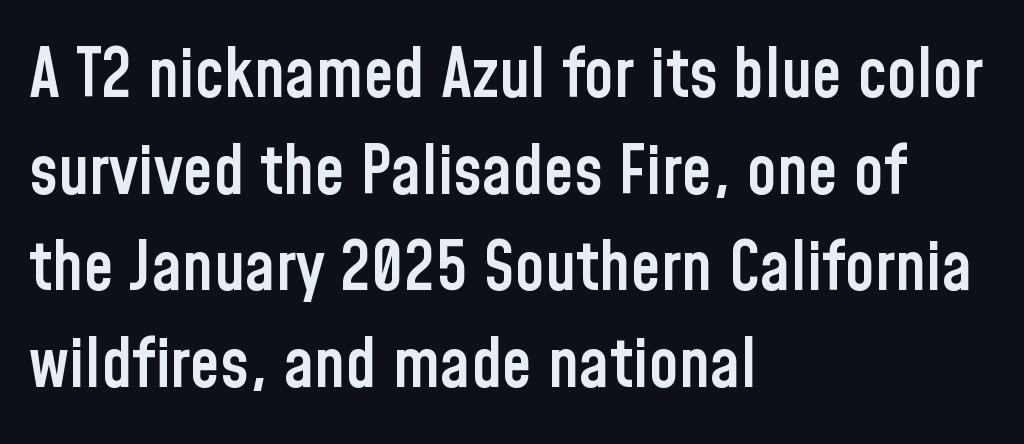
Q: Is the text bold? A: Semi-bold.
Q: Is the text italic (slanted)? A: No, it is upright.
Q: Is the typeface a serif or a sans-serif typeface? A: Sans-serif.
Q: Is the text underlined? A: No.
Q: How is the paragraph aligned? A: Left-aligned.
Q: Is the spacing between letters normal or unusually wide? A: Normal.
Q: Is the spacing between lines tight, normal or loose? A: Normal.
Q: Width (condensed, normal, or wide)? A: Condensed.
Q: Stroke contrast? A: Low.
Q: x-height? A: Medium.
Q: Monospaced? A: No.
